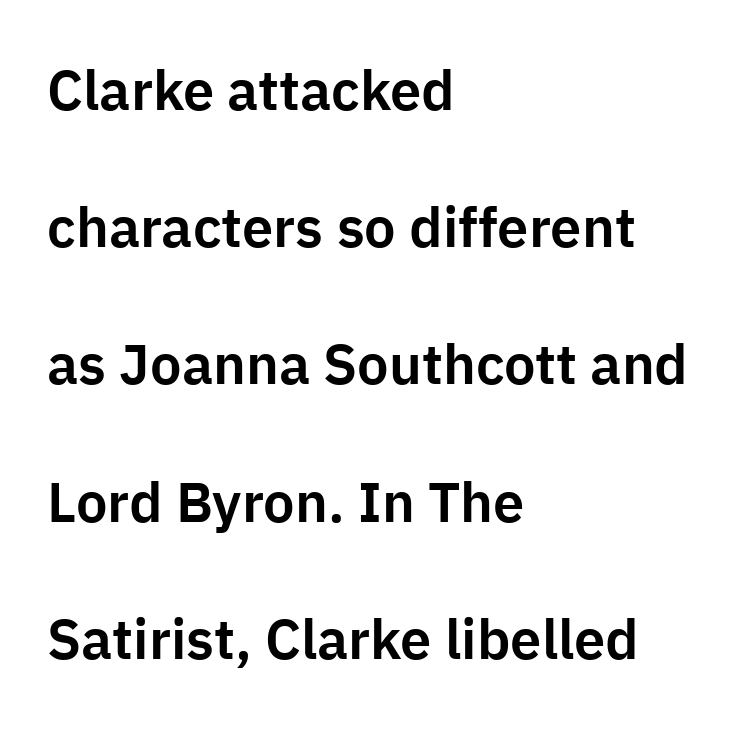
{"serif": "no", "italic": "no", "width": "normal", "stroke_contrast": "low", "x_height": "medium", "monospaced": "no", "underline": "no", "align": "left", "line_spacing": "loose", "line_spacing_ratio": 2.45, "letter_spacing": "normal", "letter_spacing_em": 0.0, "glyph_px": 56}
